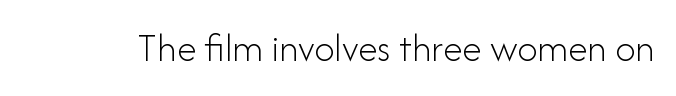
{"serif": "no", "italic": "no", "bold": "no", "weight": "light", "width": "normal", "stroke_contrast": "low", "x_height": "small", "monospaced": "no", "underline": "no", "letter_spacing": "normal", "letter_spacing_em": 0.0, "glyph_px": 40}
